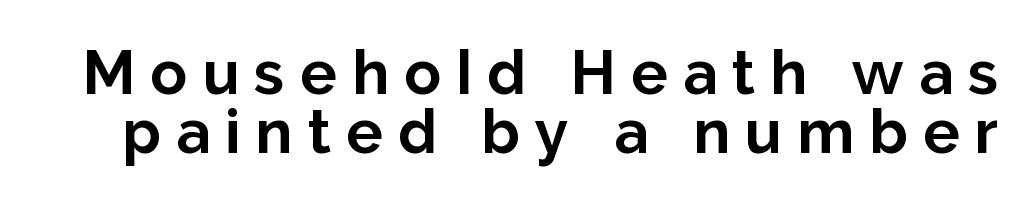
The image shows 61 px bold sans-serif type, upright; set tight line spacing (0.96x), unusually wide letter spacing (+0.25 em), not underlined; low stroke contrast and a medium x-height.
